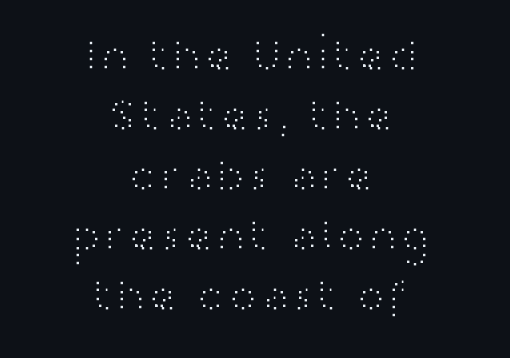
The image shows 48 px light, wide sans-serif type, upright; set centered, normal line spacing (1.25x), normal letter spacing, not underlined; high stroke contrast and a medium x-height.
